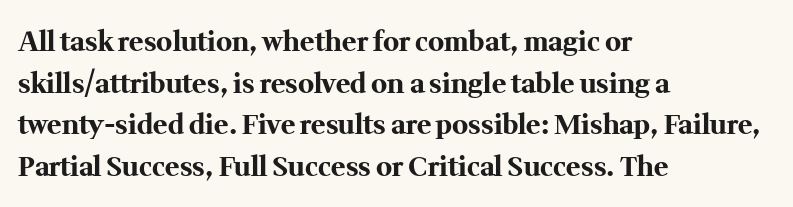
The image shows 27 px bold type, upright; set left-aligned, normal line spacing (1.54x), normal letter spacing, not underlined.
